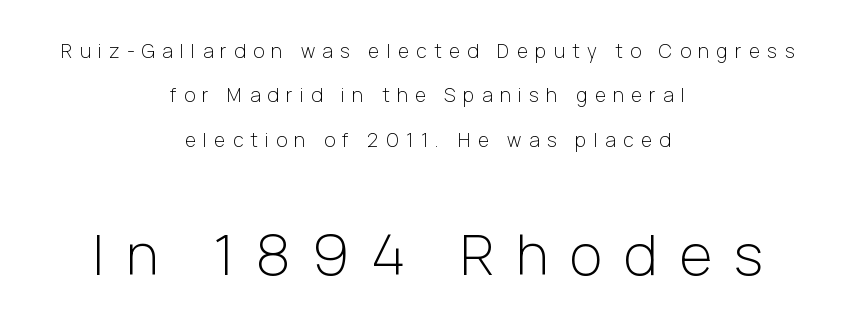
This block would shrink considerably if given ordinary leading; it's expanded now. Type without underlining. What stands out about the letter spacing? Its width — letters are far apart. These lines are composed in type without serifs.
